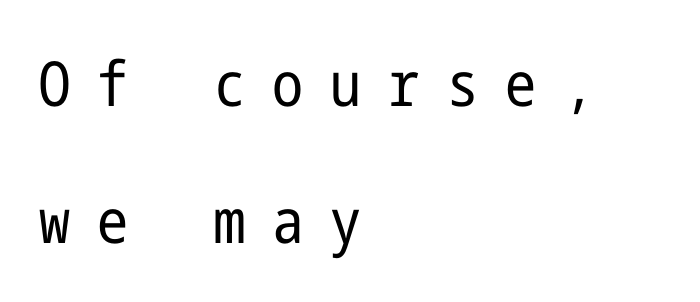
Glance below the letters and you will spot only blank space. The face looks like a standard text weight, possibly lighter. Interline gaps are noticeably wide in this sample. It's the straight-up-and-down kind of type.
